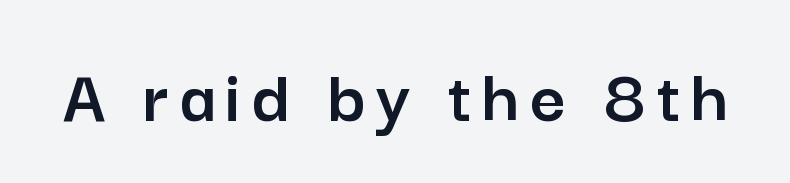
{"serif": "no", "italic": "no", "width": "normal", "stroke_contrast": "low", "x_height": "medium", "monospaced": "no", "underline": "no", "glyph_px": 78}
